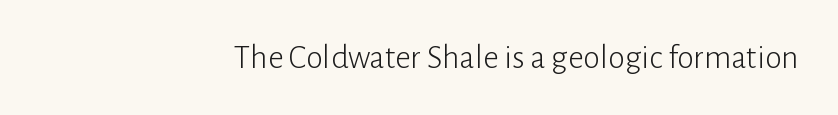
{"serif": "no", "italic": "no", "bold": "no", "weight": "light", "width": "normal", "stroke_contrast": "low", "x_height": "medium", "monospaced": "no", "underline": "no", "align": "right", "letter_spacing": "normal", "letter_spacing_em": 0.0, "glyph_px": 34}
